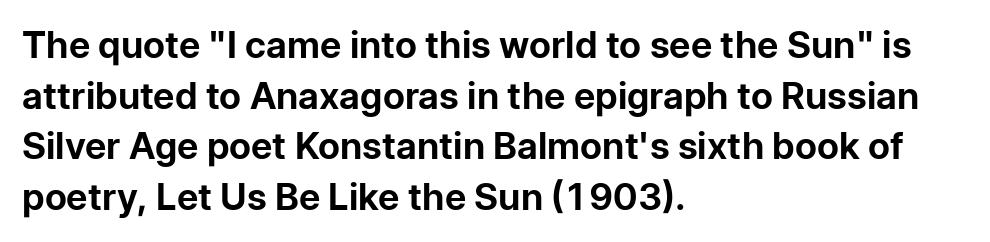
The image shows 37 px bold sans-serif type, upright; set left-aligned, normal line spacing (1.37x), normal letter spacing, not underlined; low stroke contrast and a medium x-height.
